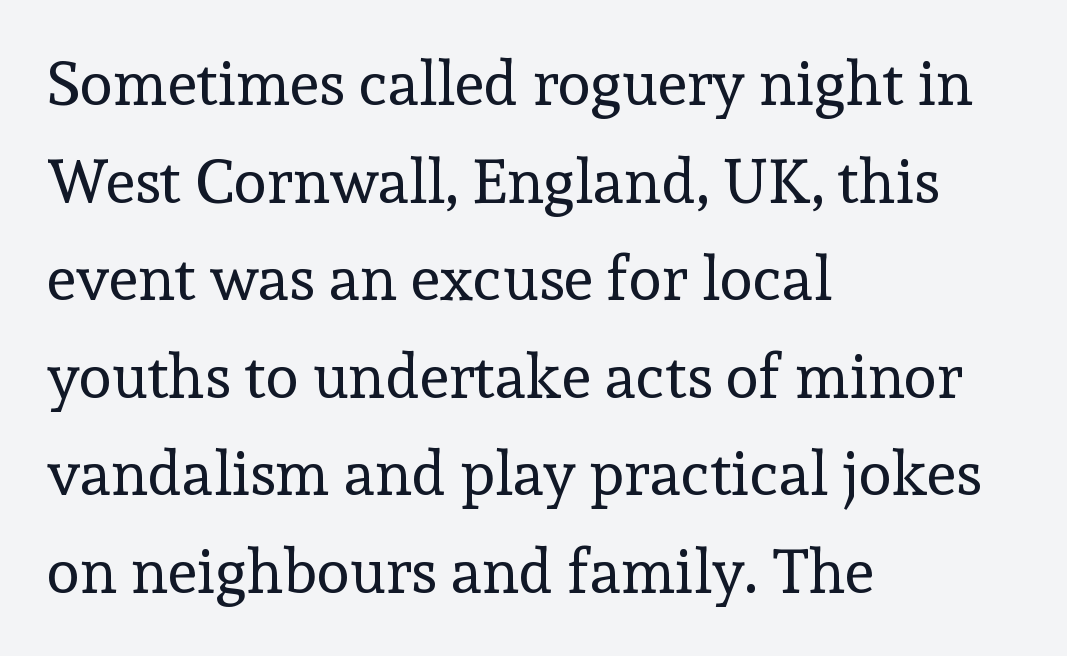
The image shows 61 px regular-weight serif type, upright; set left-aligned, normal line spacing (1.6x), normal letter spacing, not underlined; a medium x-height.
